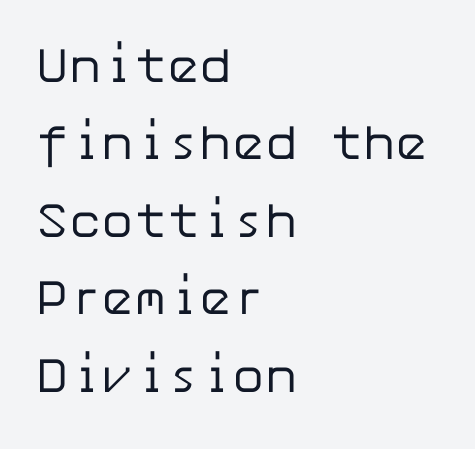
Q: Is the text bold? A: No.
Q: Is the text italic (slanted)? A: No, it is upright.
Q: Is the typeface a serif or a sans-serif typeface? A: Sans-serif.
Q: Is the text underlined? A: No.
Q: How is the paragraph aligned? A: Left-aligned.
Q: Is the spacing between letters normal or unusually wide? A: Normal.
Q: Is the spacing between lines tight, normal or loose? A: Normal.
Q: Width (condensed, normal, or wide)? A: Normal.
Q: Stroke contrast? A: Low.
Q: x-height? A: Medium.
